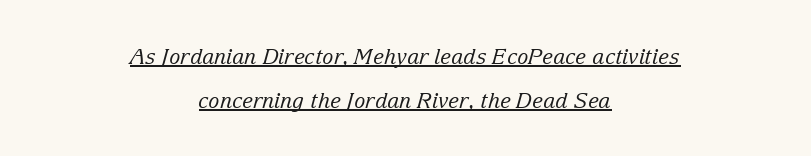
Underlining? Definitely there. Ink coverage per letter is moderate at most. Here the glyphs are tracked normally, forming tight word shapes. Italic? Definitely — the glyphs are oblique. Leading is clearly above the norm, producing a sparse column.
